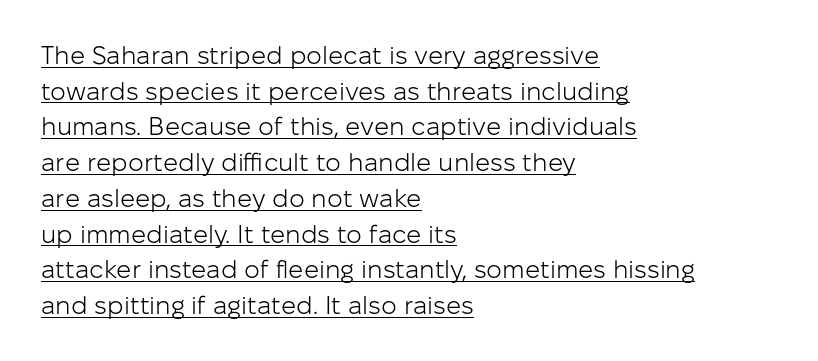
Q: Is the text bold? A: No.
Q: Is the text italic (slanted)? A: No, it is upright.
Q: Is the text underlined? A: Yes.
Q: How is the paragraph aligned? A: Left-aligned.
Q: Is the spacing between letters normal or unusually wide? A: Normal.
Q: Is the spacing between lines tight, normal or loose? A: Normal.
